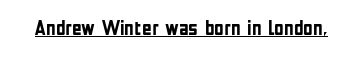
{"italic": "no", "bold": "yes", "underline": "yes", "letter_spacing": "normal", "letter_spacing_em": 0.0, "glyph_px": 21}
